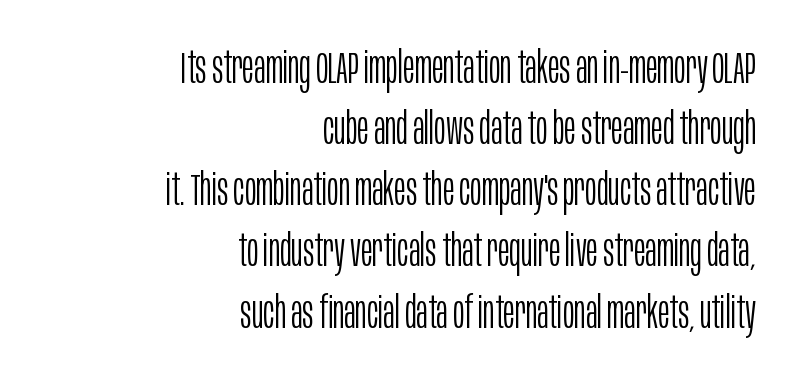
The image shows 44 px light, condensed sans-serif type, upright; set right-aligned, normal line spacing (1.39x), normal letter spacing, not underlined; low stroke contrast and a large x-height.
